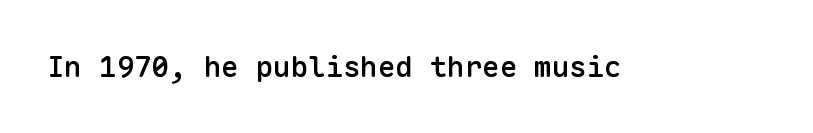
The image shows 29 px semibold sans-serif type, upright, monospaced; set normal letter spacing, not underlined; low stroke contrast and a medium x-height.
